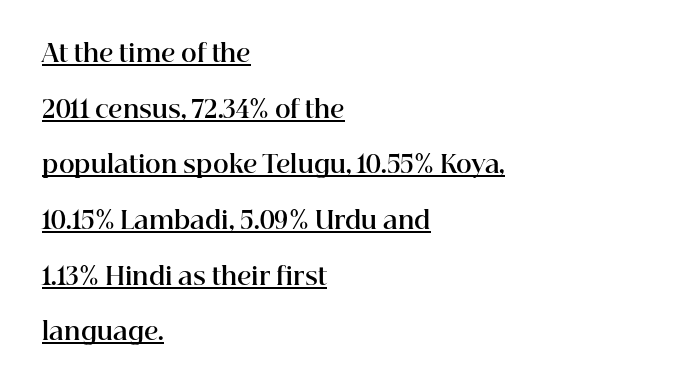
The image shows 24 px bold type, upright; set left-aligned, loose line spacing (2.32x), normal letter spacing, underlined.
